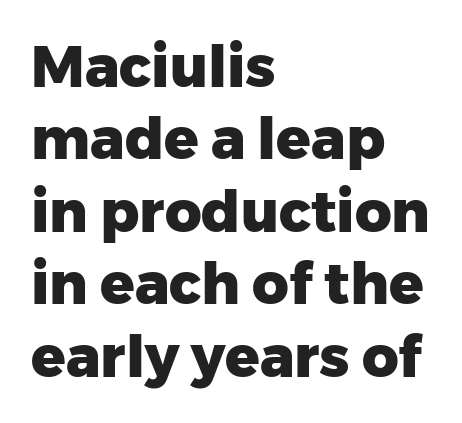
Descenders are the only things crossing below the line. In terms of letterform style, serifs are entirely absent. These lines sit exactly where default settings would place them. Which margin do the lines hug? The left one — the right edge is uneven. Notice how thick the strokes are: this is what a full bold looks like.
